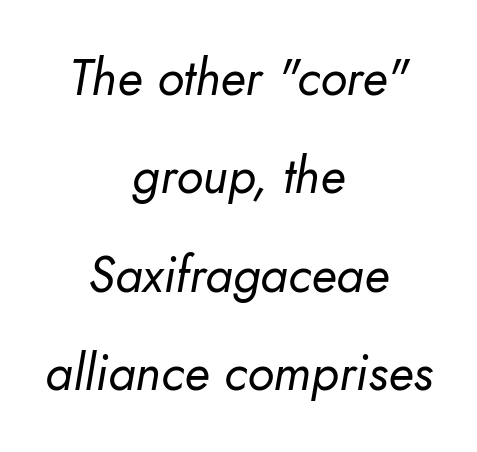
{"italic": "yes", "lean": "right", "slant_degrees": 10, "bold": "no", "weight": "regular", "width": "normal", "stroke_contrast": "low", "x_height": "small", "monospaced": "no", "underline": "no", "align": "center", "line_spacing": "loose", "line_spacing_ratio": 1.97, "letter_spacing": "normal", "letter_spacing_em": 0.0, "glyph_px": 50}
